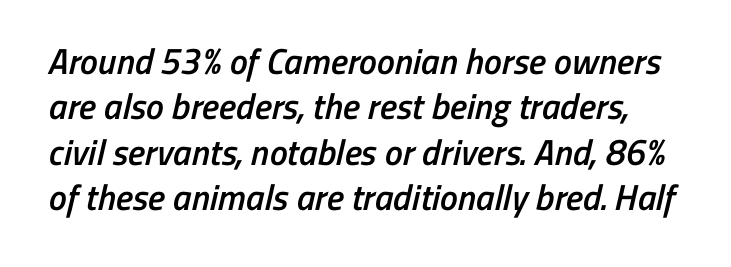
The image shows 36 px semibold, condensed sans-serif type; set normal line spacing (1.26x), normal letter spacing, not underlined; low stroke contrast and a medium x-height.
